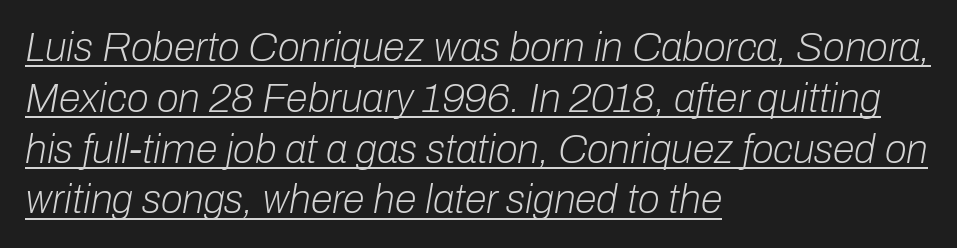
Slant detected: the letters are inclined. A student would call this left alignment; a typographer would say flush left, rag right. The lettering is marked with a stroke running underneath it. Honestly, the row spacing looks completely unremarkable.
